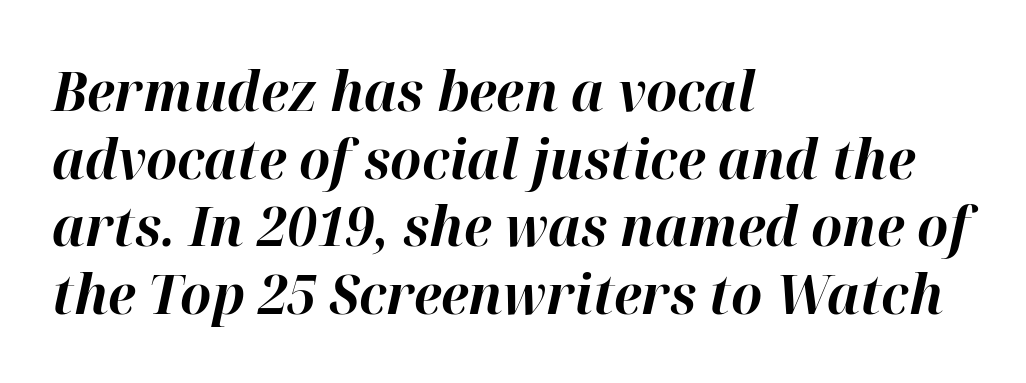
{"italic": "yes", "lean": "right", "slant_degrees": 12, "bold": "yes", "weight": "bold", "width": "normal", "stroke_contrast": "high", "x_height": "medium", "monospaced": "no", "underline": "no", "align": "left", "line_spacing_ratio": 1.23, "letter_spacing": "normal", "letter_spacing_em": 0.0, "glyph_px": 55}
